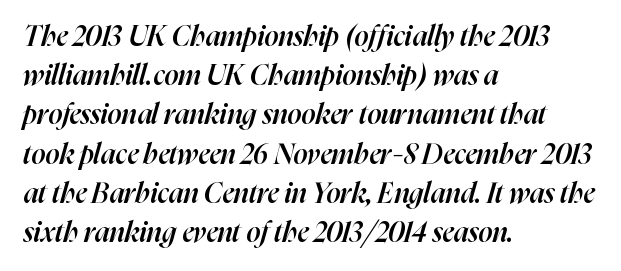
{"italic": "yes", "lean": "right", "slant_degrees": 16, "bold": "semi", "weight": "semibold", "width": "normal", "stroke_contrast": "high", "x_height": "medium", "monospaced": "no", "underline": "no", "align": "left", "line_spacing": "normal", "line_spacing_ratio": 1.4, "letter_spacing": "normal", "letter_spacing_em": 0.0, "glyph_px": 28}
